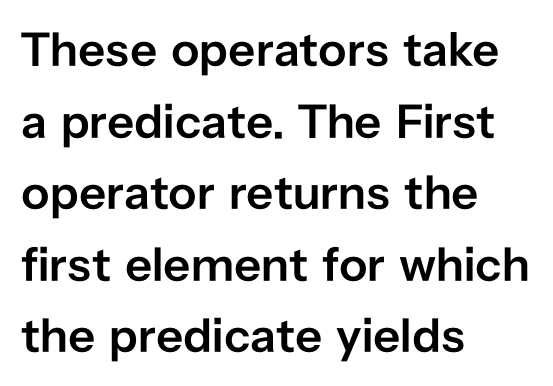
Are there feet on the stems? There aren't — it's a sans. Summary of vertical rhythm: regular, with standard interline spacing. Do the characters align in a grid? No, the font is proportional. The passage shown has conventional tracking throughout. Where is the straight margin? On the left.
